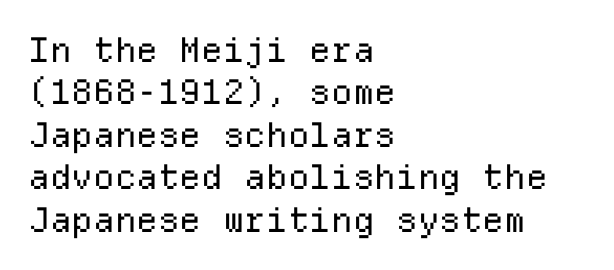
The image shows 34 px regular-weight sans-serif type, upright, monospaced; set left-aligned, normal line spacing (1.25x), normal letter spacing, not underlined; low stroke contrast and a medium x-height.
